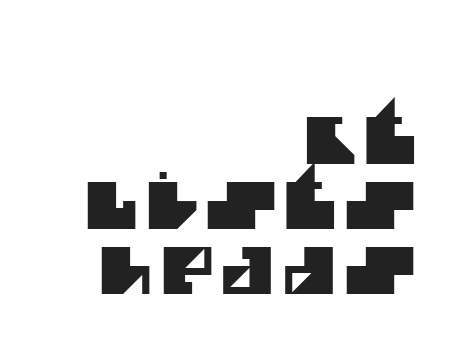
The letters advance in unequal steps, a hallmark of proportional type. The typeface chosen for these lines omits serifs. This sample is right-justified, so line beginnings fall wherever the words allow. Tightly led — the rows are bunched.
